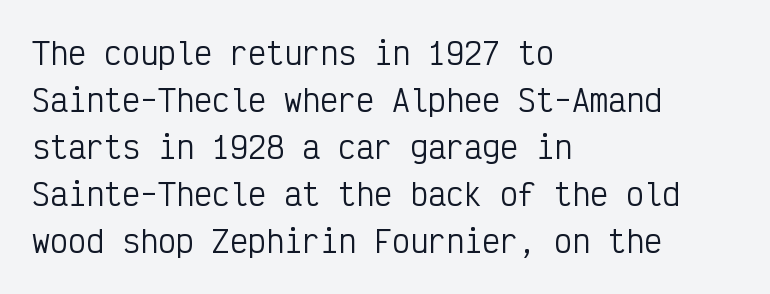
{"serif": "no", "italic": "no", "bold": "no", "weight": "regular", "width": "condensed", "stroke_contrast": "low", "x_height": "medium", "monospaced": "yes", "underline": "no", "align": "left", "line_spacing": "normal", "line_spacing_ratio": 1.57, "letter_spacing": "normal", "letter_spacing_em": 0.0, "glyph_px": 30}
